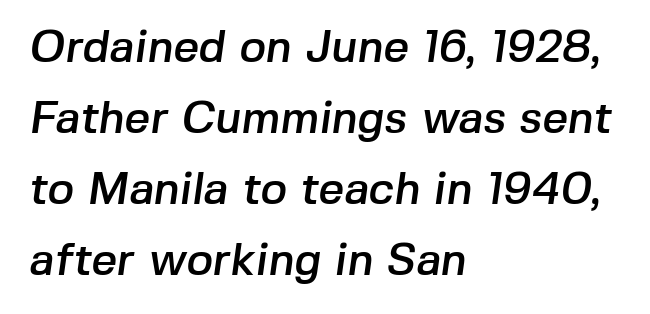
Each letter's strokes conclude bluntly, with no projecting serifs. The compositor pushed each line to the left boundary. No extra tracking has been applied to these lines. Spacing verdict: proportional, widths tailored to each character.
